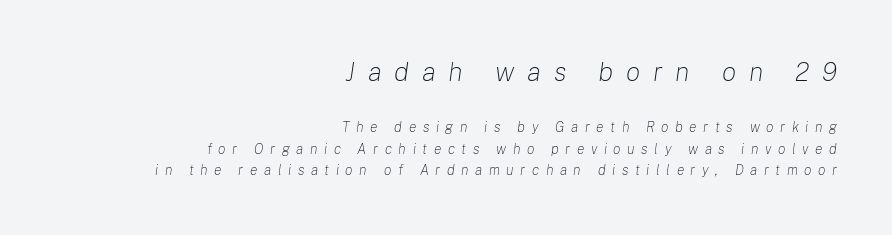
Q: Is the text bold? A: No.
Q: Is the text italic (slanted)? A: Yes, it leans right by about 8 degrees.
Q: Is the text underlined? A: No.
Q: How is the paragraph aligned? A: Right-aligned.
Q: Is the spacing between letters normal or unusually wide? A: Unusually wide.
Q: Is the spacing between lines tight, normal or loose? A: Normal.
Q: Which block of text is set in a larger size, the first (top) or the second (bottom)? A: The first (top) one.
